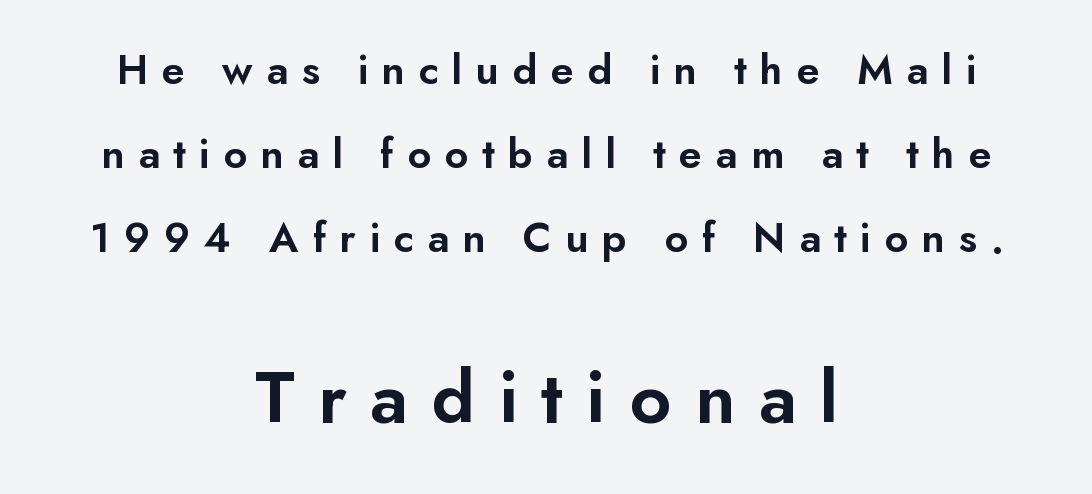
Q: Is the text bold? A: Semi-bold.
Q: Is the text italic (slanted)? A: No, it is upright.
Q: Is the typeface a serif or a sans-serif typeface? A: Sans-serif.
Q: Is the text underlined? A: No.
Q: How is the paragraph aligned? A: Centered.
Q: Is the spacing between letters normal or unusually wide? A: Unusually wide.
Q: Is the spacing between lines tight, normal or loose? A: Loose.
Q: Which block of text is set in a larger size, the first (top) or the second (bottom)? A: The second (bottom) one.
Q: Width (condensed, normal, or wide)? A: Normal.
Q: Stroke contrast? A: Low.
Q: x-height? A: Small.
Q: Monospaced? A: No.
